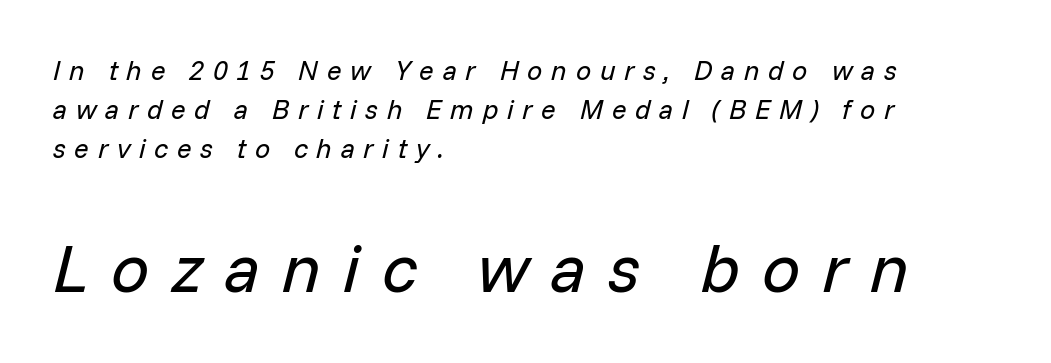
Q: Is the text bold? A: No.
Q: Is the text italic (slanted)? A: Yes, it leans right by about 14 degrees.
Q: Is the text underlined? A: No.
Q: How is the paragraph aligned? A: Left-aligned.
Q: Is the spacing between letters normal or unusually wide? A: Unusually wide.
Q: Is the spacing between lines tight, normal or loose? A: Normal.
Q: Which block of text is set in a larger size, the first (top) or the second (bottom)? A: The second (bottom) one.
Q: Width (condensed, normal, or wide)? A: Normal.
Q: Stroke contrast? A: Low.
Q: x-height? A: Medium.
Q: Monospaced? A: No.
